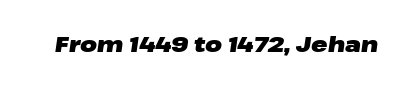
Q: Is the text bold? A: Yes.
Q: Is the text italic (slanted)? A: Yes, it leans right by about 8 degrees.
Q: Is the text underlined? A: No.
Q: Is the spacing between letters normal or unusually wide? A: Normal.
